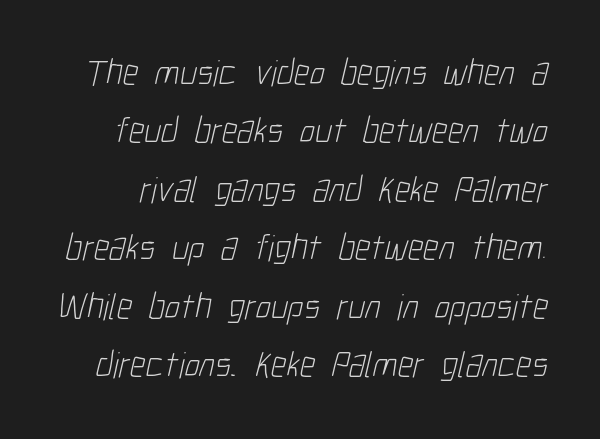
{"serif": "no", "bold": "no", "weight": "light", "width": "condensed", "stroke_contrast": "low", "x_height": "medium", "monospaced": "no", "underline": "no", "line_spacing": "normal", "line_spacing_ratio": 1.58, "letter_spacing": "normal", "letter_spacing_em": 0.0, "glyph_px": 37}
